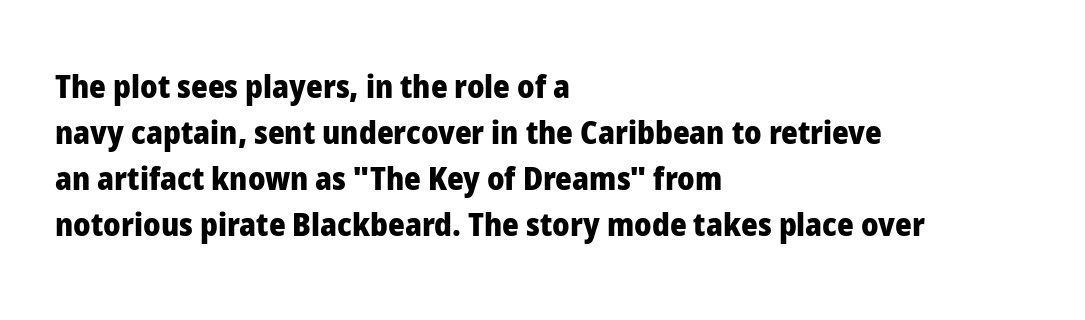
The image shows 32 px heavy sans-serif type, upright; set left-aligned, normal line spacing (1.44x), normal letter spacing, not underlined; low stroke contrast and a medium x-height.
